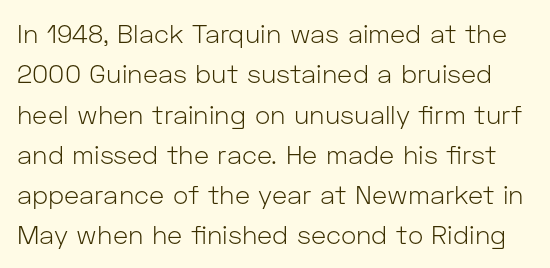
{"italic": "no", "bold": "no", "underline": "no", "line_spacing": "normal", "line_spacing_ratio": 1.55, "letter_spacing": "normal", "letter_spacing_em": 0.0, "glyph_px": 26}
